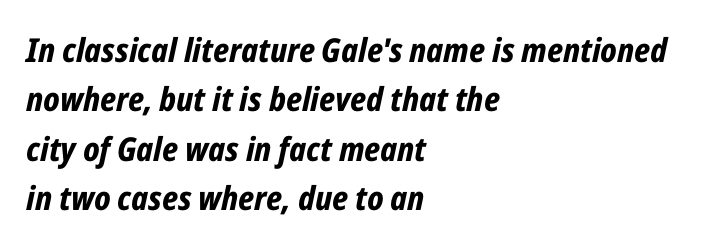
Where is the straight margin? On the left. A typesetter would call this leading conventional body-copy spacing. The tracking reads as untouched default to a designer's eye. Character widths vary here, with narrow letters taking less room than wide ones. The string is rendered with underlining switched off. The rendering applies a slant to the glyphs.
